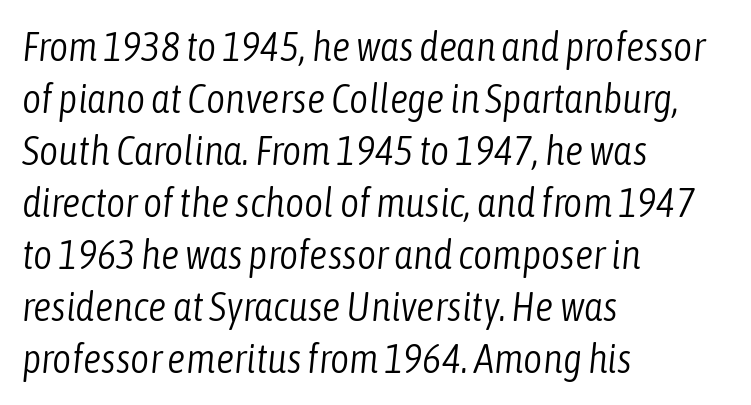
Q: Is the text bold? A: No.
Q: Is the text italic (slanted)? A: Yes, it leans right by about 6 degrees.
Q: Is the text underlined? A: No.
Q: How is the paragraph aligned? A: Left-aligned.
Q: Is the spacing between letters normal or unusually wide? A: Normal.
Q: Is the spacing between lines tight, normal or loose? A: Normal.
Q: Width (condensed, normal, or wide)? A: Condensed.
Q: Stroke contrast? A: Low.
Q: x-height? A: Medium.
Q: Monospaced? A: No.
